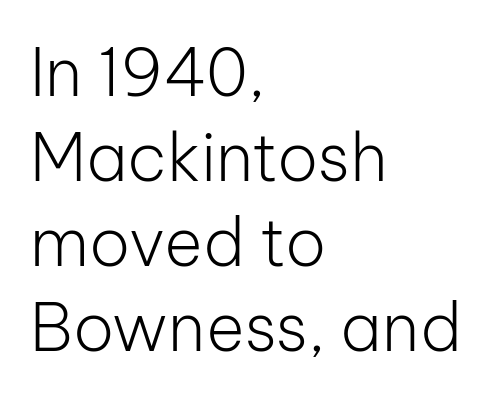
Is there much room between lines? A standard amount, neither cramped nor airy. Varying glyph widths throughout — classic text-font behaviour. The typesetter chose a ragged-right arrangement here. The lettering stays uniformly vertical, giving the passage a roman look. This is not heavy type; no bold has been used. Check under the words: just untouched page.
